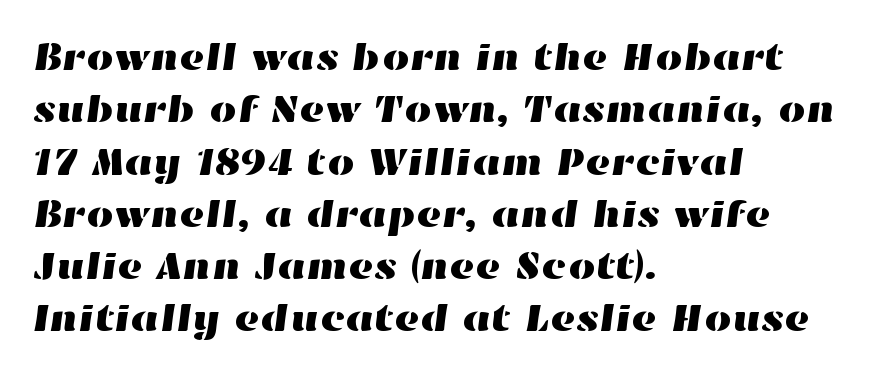
Q: Is the text underlined? A: No.
Q: How is the paragraph aligned? A: Left-aligned.
Q: Is the spacing between letters normal or unusually wide? A: Normal.
Q: Is the spacing between lines tight, normal or loose? A: Normal.
Q: Width (condensed, normal, or wide)? A: Wide.
Q: Stroke contrast? A: High.
Q: x-height? A: Medium.
Q: Monospaced? A: No.
